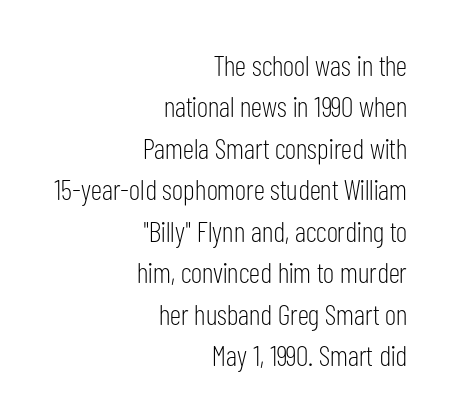
The image shows 29 px light, condensed sans-serif type, upright; set right-aligned, normal line spacing (1.43x), normal letter spacing, not underlined; low stroke contrast and a medium x-height.
